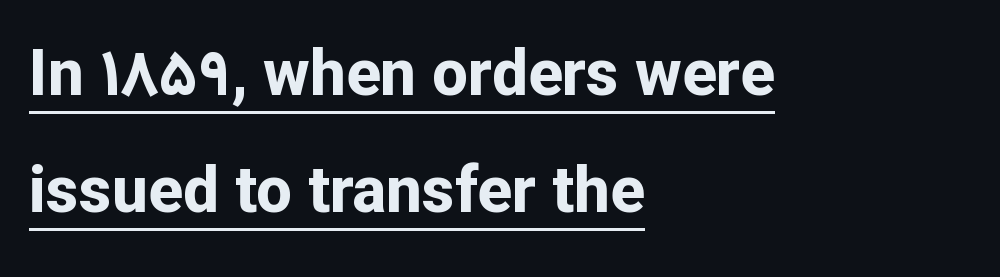
Q: Is the text bold? A: Yes.
Q: Is the text italic (slanted)? A: No, it is upright.
Q: Is the typeface a serif or a sans-serif typeface? A: Sans-serif.
Q: Is the text underlined? A: Yes.
Q: How is the paragraph aligned? A: Left-aligned.
Q: Is the spacing between letters normal or unusually wide? A: Normal.
Q: Width (condensed, normal, or wide)? A: Normal.
Q: Stroke contrast? A: Low.
Q: x-height? A: Medium.
Q: Monospaced? A: No.
